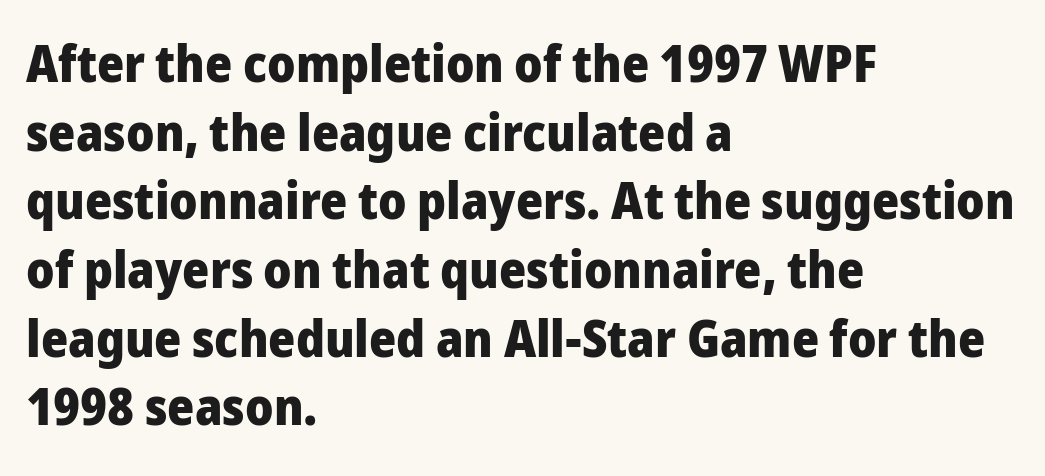
Stroke terminals: plain, sans-serif. The vertical gap from one line to the next is medium. Ordinary non-slanted type is in use. Here the glyphs are tracked normally, forming tight word shapes.
